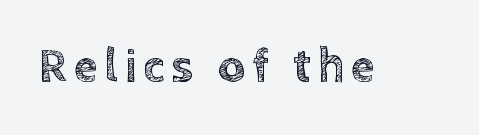
{"italic": "no", "width": "normal", "x_height": "large", "monospaced": "no", "underline": "no", "glyph_px": 48}
